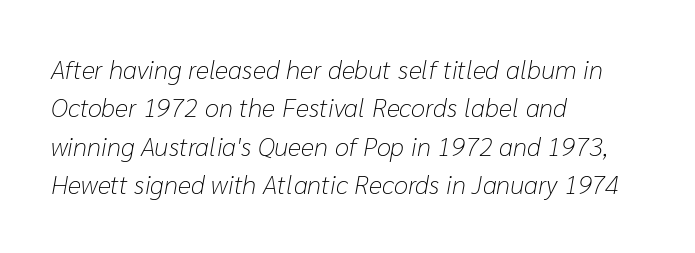
{"italic": "yes", "lean": "right", "slant_degrees": 10, "bold": "no", "underline": "no", "align": "left", "line_spacing": "normal", "line_spacing_ratio": 1.48, "letter_spacing": "normal", "letter_spacing_em": 0.0, "glyph_px": 26}
